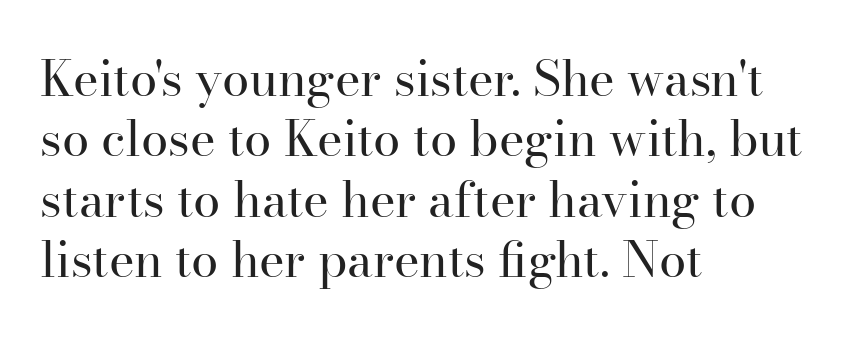
Is the type heavy? It reads as light-to-regular instead. Tall strokes in this sample are plumb rather than angled. Letter spacing: default. Each letter keeps its own natural width here, so spacing adapts to shape.
